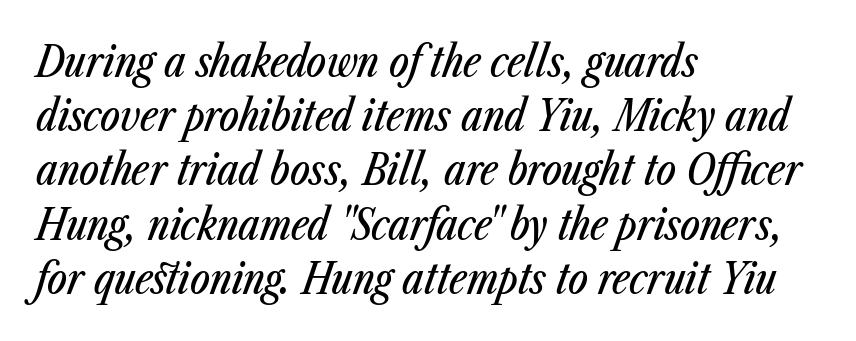
Q: Is the text italic (slanted)? A: Yes, it leans right by about 23 degrees.
Q: Is the text underlined? A: No.
Q: How is the paragraph aligned? A: Left-aligned.
Q: Is the spacing between letters normal or unusually wide? A: Normal.
Q: Is the spacing between lines tight, normal or loose? A: Normal.
Q: Width (condensed, normal, or wide)? A: Condensed.
Q: Stroke contrast? A: Low.
Q: x-height? A: Medium.
Q: Monospaced? A: No.
